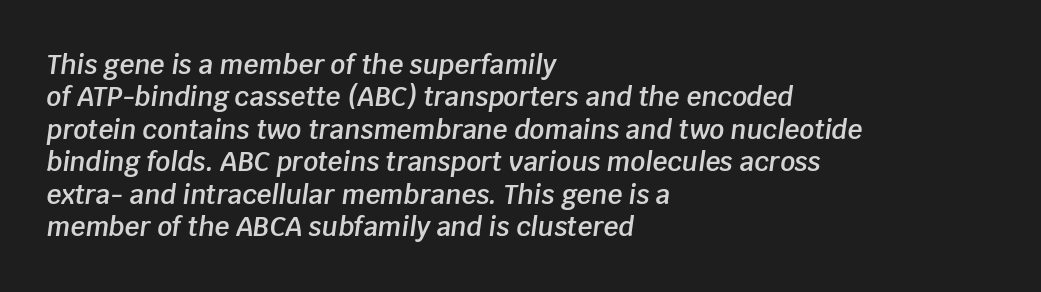
Q: Is the text bold? A: Semi-bold.
Q: Is the text italic (slanted)? A: Yes, it leans right by about 8 degrees.
Q: Is the text underlined? A: No.
Q: How is the paragraph aligned? A: Left-aligned.
Q: Is the spacing between letters normal or unusually wide? A: Normal.
Q: Is the spacing between lines tight, normal or loose? A: Normal.
